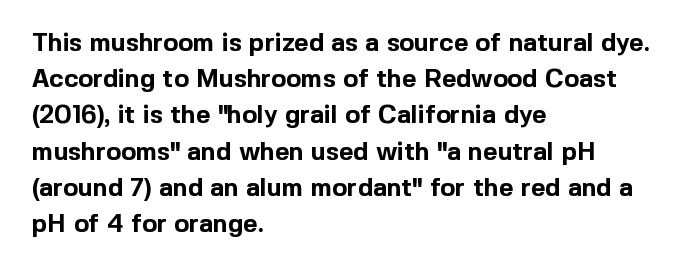
{"italic": "no", "bold": "yes", "underline": "no", "align": "left", "line_spacing": "normal", "line_spacing_ratio": 1.45, "letter_spacing": "normal", "letter_spacing_em": 0.0, "glyph_px": 25}
